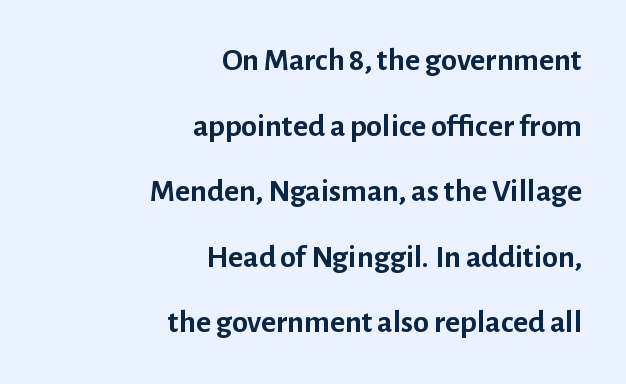
Q: Is the text bold? A: Yes.
Q: Is the text italic (slanted)? A: No, it is upright.
Q: Is the typeface a serif or a sans-serif typeface? A: Sans-serif.
Q: Is the text underlined? A: No.
Q: How is the paragraph aligned? A: Right-aligned.
Q: Is the spacing between letters normal or unusually wide? A: Normal.
Q: Is the spacing between lines tight, normal or loose? A: Loose.
Q: Width (condensed, normal, or wide)? A: Normal.
Q: Stroke contrast? A: Low.
Q: x-height? A: Medium.
Q: Monospaced? A: No.
